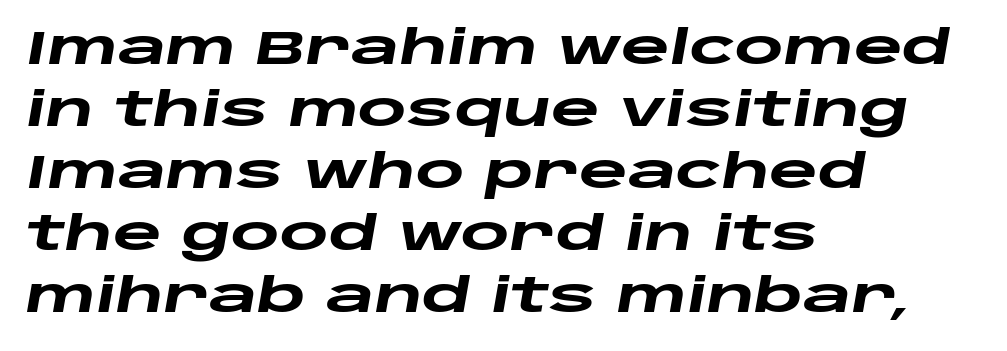
{"italic": "yes", "lean": "right", "slant_degrees": 10, "bold": "yes", "weight": "heavy", "width": "wide", "stroke_contrast": "low", "x_height": "large", "monospaced": "no", "underline": "no", "align": "left", "line_spacing": "normal", "line_spacing_ratio": 1.32, "letter_spacing": "normal", "letter_spacing_em": 0.0, "glyph_px": 47}
